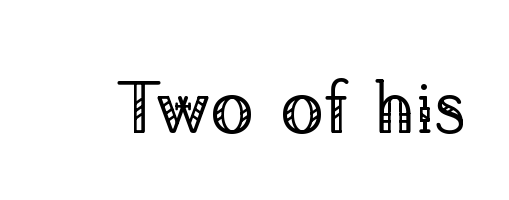
{"serif": "yes", "italic": "no", "bold": "no", "weight": "regular", "width": "normal", "stroke_contrast": "low", "x_height": "medium", "monospaced": "no", "underline": "no", "letter_spacing": "normal", "letter_spacing_em": 0.0, "glyph_px": 74}
